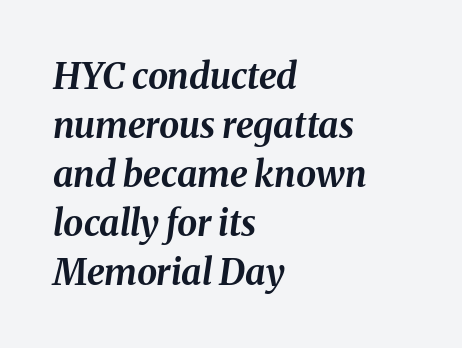
The image shows 36 px bold type, italic (leaning right); set left-aligned, normal line spacing (1.36x), normal letter spacing, not underlined; medium stroke contrast and a medium x-height.
